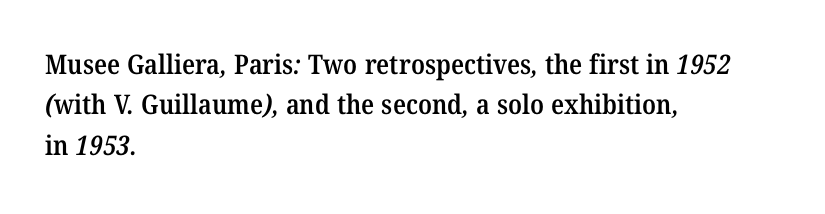
Q: Is the text bold? A: Semi-bold.
Q: Is the text underlined? A: No.
Q: How is the paragraph aligned? A: Left-aligned.
Q: Is the spacing between letters normal or unusually wide? A: Normal.
Q: Is the spacing between lines tight, normal or loose? A: Normal.
